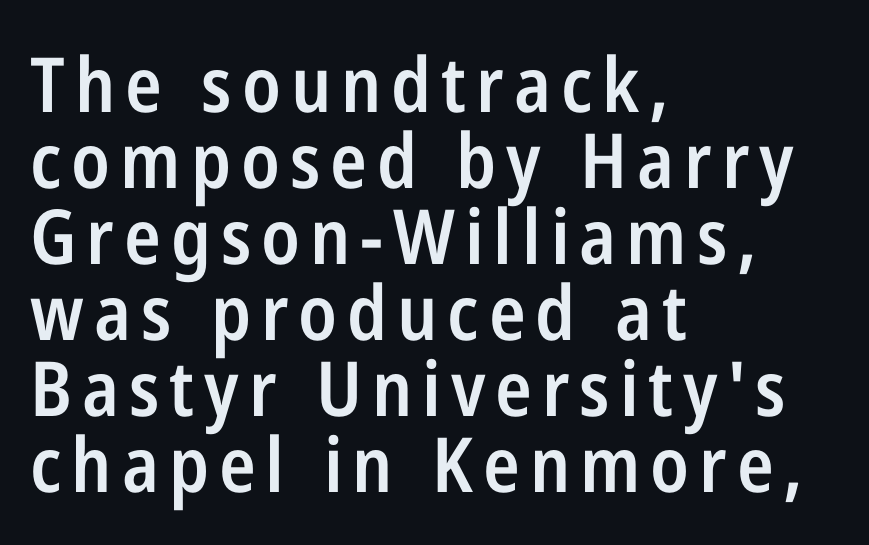
{"serif": "no", "italic": "no", "bold": "semi", "weight": "semibold", "width": "condensed", "stroke_contrast": "low", "x_height": "medium", "monospaced": "no", "underline": "no", "align": "left", "line_spacing": "tight", "line_spacing_ratio": 1.0, "glyph_px": 76}
